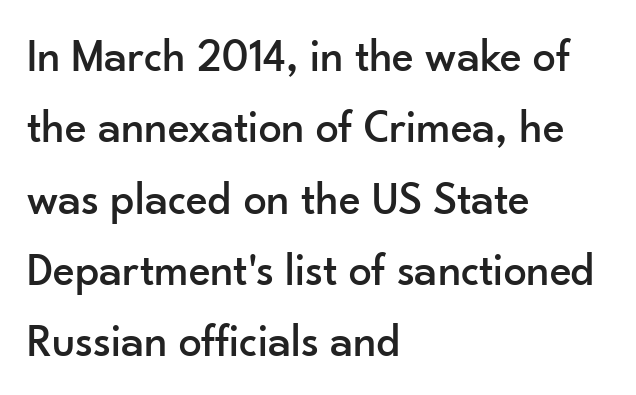
Q: Is the text italic (slanted)? A: No, it is upright.
Q: Is the typeface a serif or a sans-serif typeface? A: Sans-serif.
Q: Is the text underlined? A: No.
Q: How is the paragraph aligned? A: Left-aligned.
Q: Is the spacing between letters normal or unusually wide? A: Normal.
Q: Is the spacing between lines tight, normal or loose? A: Normal.
Q: Width (condensed, normal, or wide)? A: Normal.
Q: Stroke contrast? A: Low.
Q: x-height? A: Small.
Q: Monospaced? A: No.
